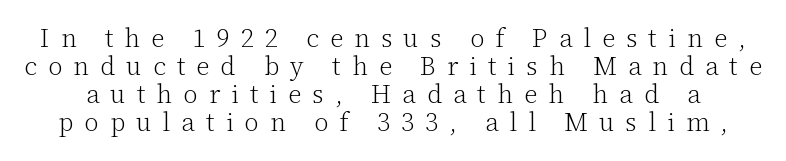
{"italic": "no", "bold": "no", "underline": "no", "line_spacing": "tight", "line_spacing_ratio": 1.08, "letter_spacing": "wide", "letter_spacing_em": 0.42, "glyph_px": 26}
